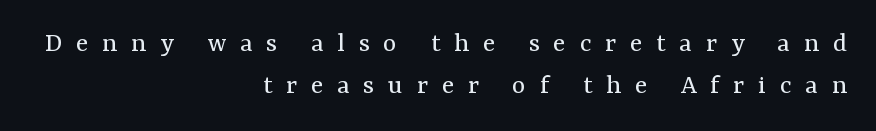
The image shows 29 px regular-weight serif type, upright; set right-aligned, normal line spacing (1.45x), unusually wide letter spacing (+0.47 em), not underlined; medium stroke contrast and a medium x-height.
